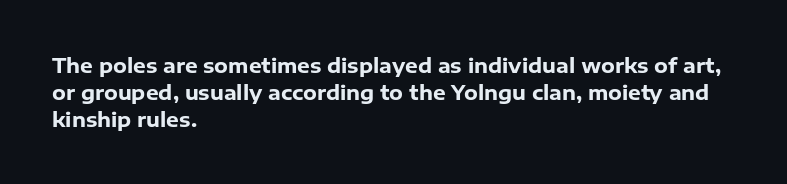
It's the straight-up-and-down kind of type. The letters sit at their default tracking, neither squeezed nor spread. Line starts are locked; line ends wander. This is heavy type, rendered in bold. Baseline-to-baseline distance is the conventional proportion of letter height.
